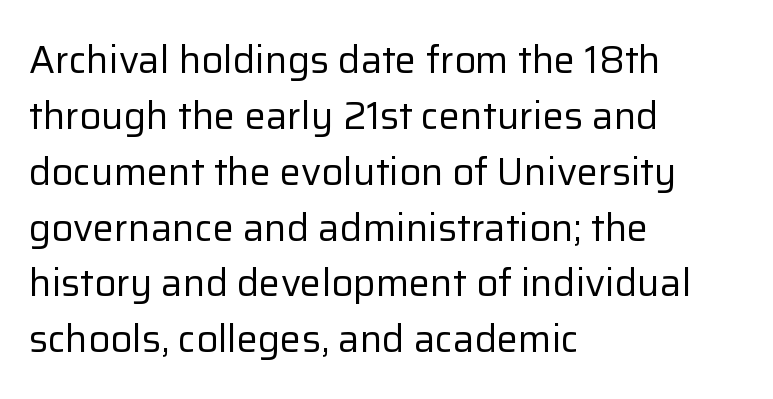
{"serif": "no", "italic": "no", "bold": "no", "weight": "regular", "width": "normal", "stroke_contrast": "low", "x_height": "medium", "monospaced": "no", "underline": "no", "align": "left", "line_spacing": "normal", "line_spacing_ratio": 1.47, "letter_spacing": "normal", "letter_spacing_em": 0.0, "glyph_px": 38}
